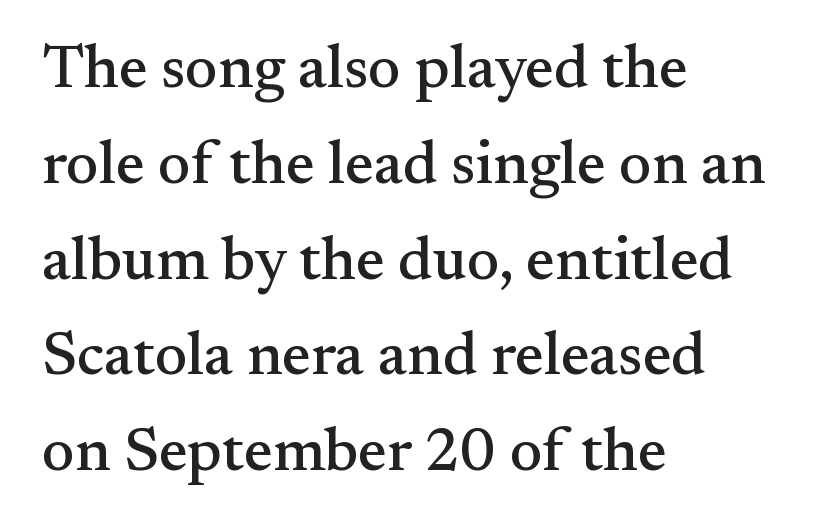
Regular leading. Check where the strokes stop: tiny serifs finish them off. This sample uses plain, unmodified letter spacing. Nope, not italic — everything's standing straight.
